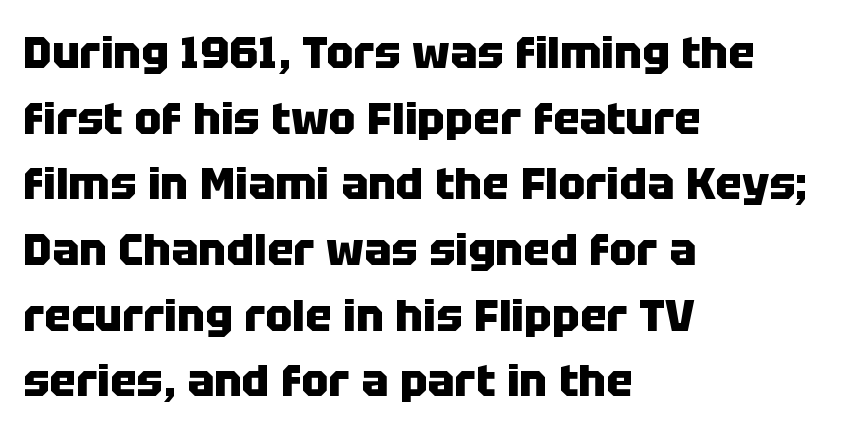
The image shows 45 px heavy sans-serif type, upright; set left-aligned, normal line spacing (1.46x), normal letter spacing, not underlined; low stroke contrast and a large x-height.
